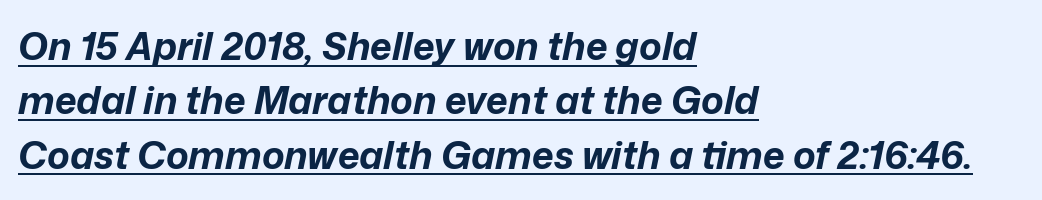
{"italic": "yes", "lean": "right", "slant_degrees": 12, "bold": "yes", "weight": "bold", "width": "normal", "stroke_contrast": "low", "x_height": "medium", "monospaced": "no", "underline": "yes", "align": "left", "line_spacing": "normal", "line_spacing_ratio": 1.43, "letter_spacing": "normal", "letter_spacing_em": 0.0, "glyph_px": 38}
